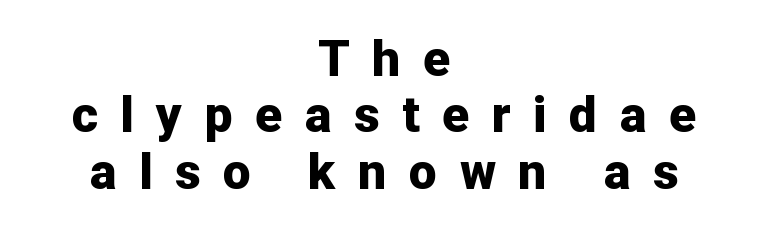
The image shows 50 px bold sans-serif type, upright; set centered, tight line spacing (1.13x), unusually wide letter spacing (+0.45 em), not underlined; low stroke contrast and a medium x-height.
